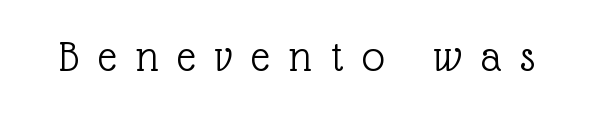
These lines are composed in type with serifs. No chunkiness to these letters — they're not bold. Each letter keeps its own natural width here, so spacing adapts to shape. How are the letters spaced? Widely, with obvious added tracking. The font's upright variant was chosen for this text. Descenders are the only things crossing below the line.
